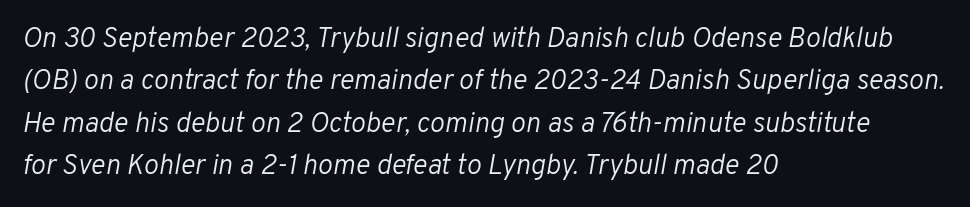
Q: Is the text bold? A: No.
Q: Is the text italic (slanted)? A: Yes, it leans right by about 10 degrees.
Q: Is the text underlined? A: No.
Q: How is the paragraph aligned? A: Left-aligned.
Q: Is the spacing between letters normal or unusually wide? A: Normal.
Q: Is the spacing between lines tight, normal or loose? A: Normal.
Q: Width (condensed, normal, or wide)? A: Normal.
Q: Stroke contrast? A: Low.
Q: x-height? A: Medium.
Q: Monospaced? A: No.
